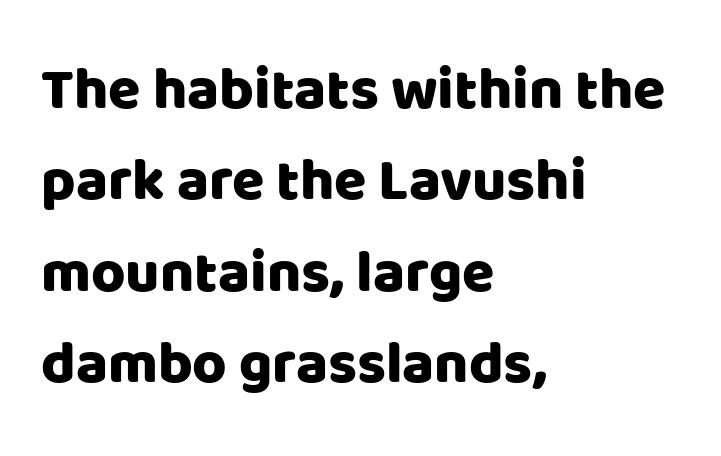
The image shows 59 px sans-serif type, upright; set left-aligned, normal line spacing (1.55x), normal letter spacing, not underlined; low stroke contrast and a large x-height.
